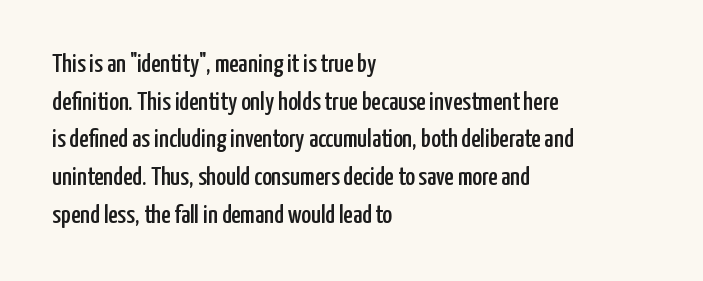
Which margin do the lines hug? The left one — the right edge is uneven. This sample uses plain, unmodified letter spacing. Glance below the letters and you will spot only blank space. Baseline-to-baseline distance is the conventional proportion of letter height.
